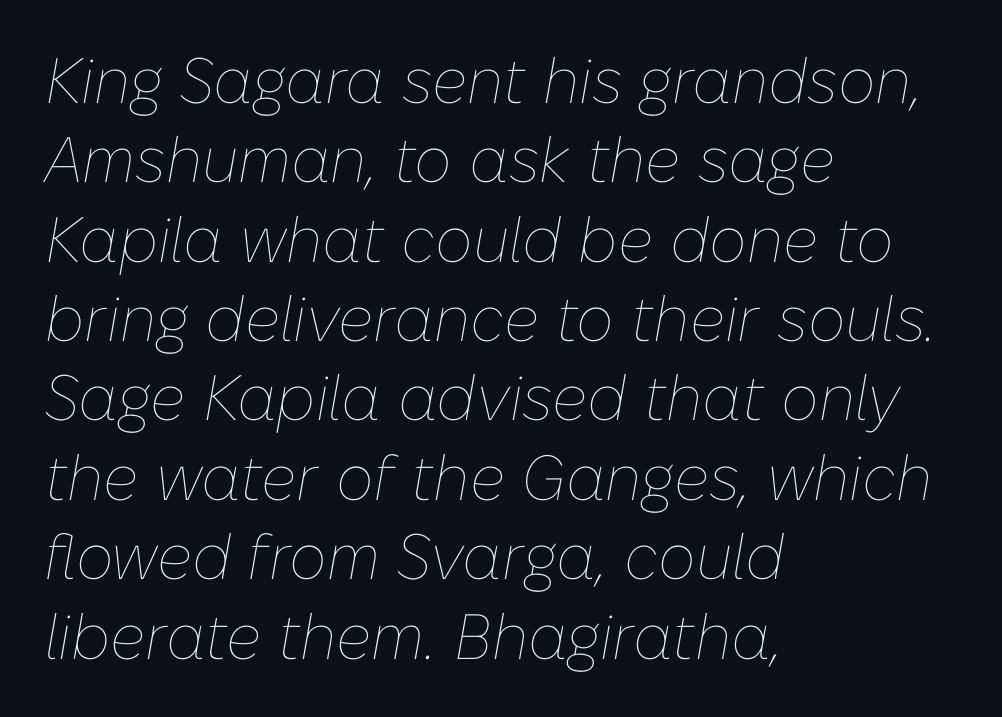
The image shows 64 px thin type, italic (leaning right); set left-aligned, line spacing 1.24x, normal letter spacing, not underlined; low stroke contrast and a medium x-height.
